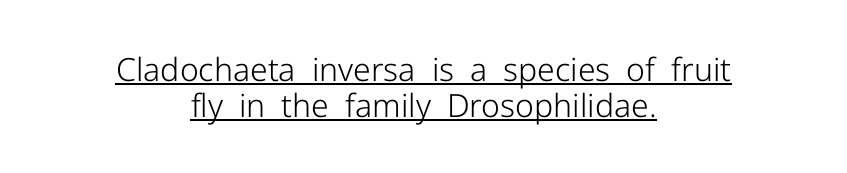
{"serif": "no", "italic": "no", "bold": "no", "weight": "light", "width": "normal", "stroke_contrast": "low", "x_height": "medium", "monospaced": "no", "underline": "yes", "align": "center", "line_spacing": "tight", "line_spacing_ratio": 1.11, "letter_spacing": "normal", "letter_spacing_em": 0.0, "glyph_px": 32}
